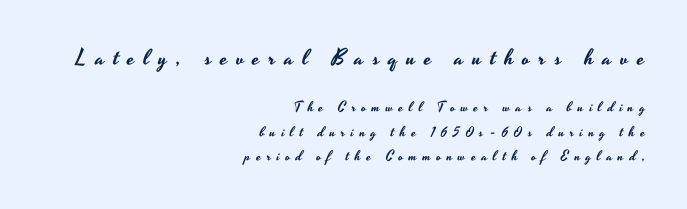
The image shows 22 px text type; set right-aligned, line spacing 1.72x, unusually wide letter spacing (+0.41 em), not underlined; the first (top) block is 1.57x larger.
